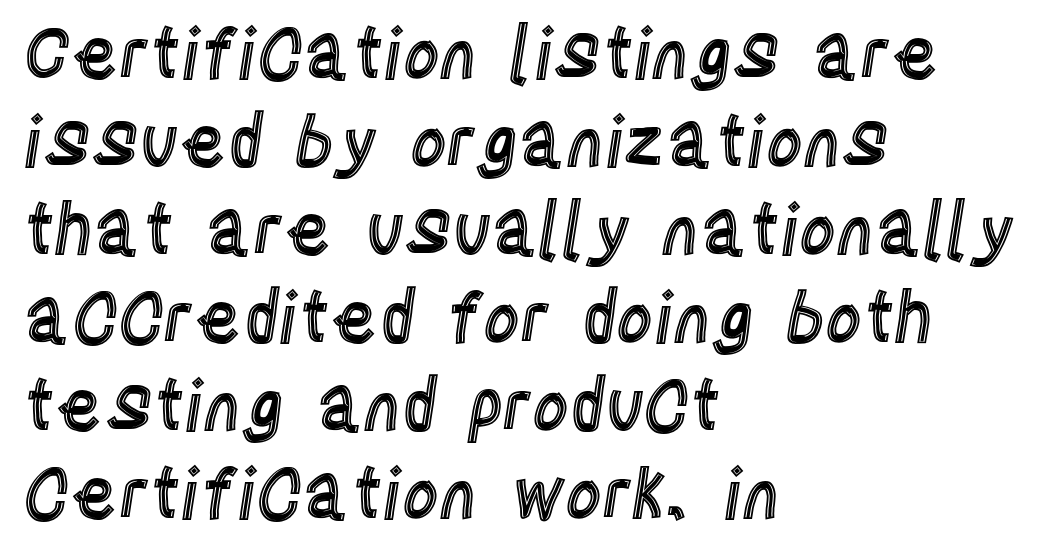
The image shows 71 px condensed type; set left-aligned, line spacing 1.24x, normal letter spacing, not underlined; a large x-height.
